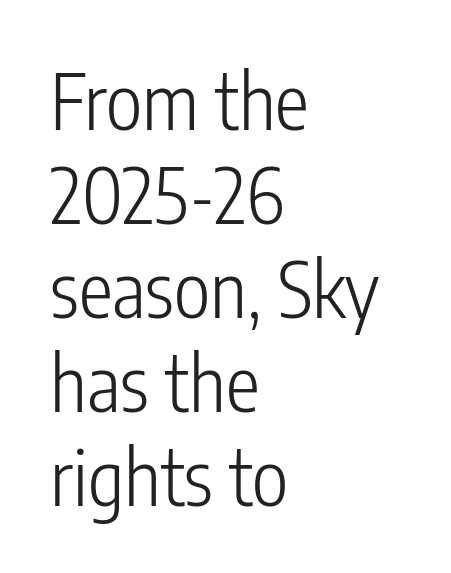
You can tell from the bare stems that sans-serif type was used. Does the lettering tilt? It doesn't — this is upright. There is no visible air inserted between adjacent glyphs. Think standard paragraph weight, or any step lighter than that. Visually the block forms a straight wall on the left and a jagged coastline on the right.
